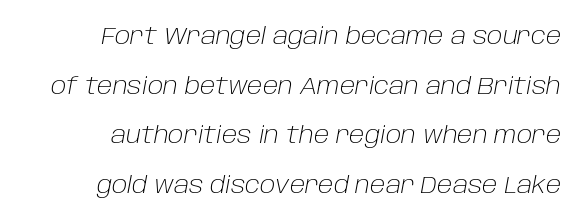
Q: Is the text bold? A: No.
Q: Is the text italic (slanted)? A: Yes, it leans right by about 10 degrees.
Q: Is the text underlined? A: No.
Q: Is the spacing between letters normal or unusually wide? A: Normal.
Q: Is the spacing between lines tight, normal or loose? A: Loose.
